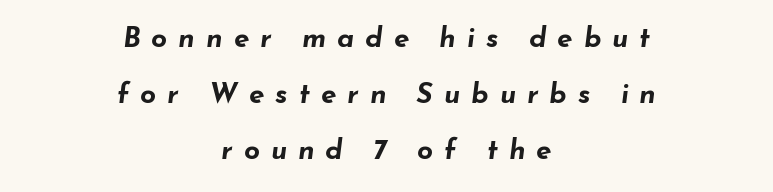
The image shows 28 px bold, wide type, italic (leaning right); set centered, loose line spacing (2.0x), unusually wide letter spacing (+0.39 em), not underlined; low stroke contrast and a small x-height.
